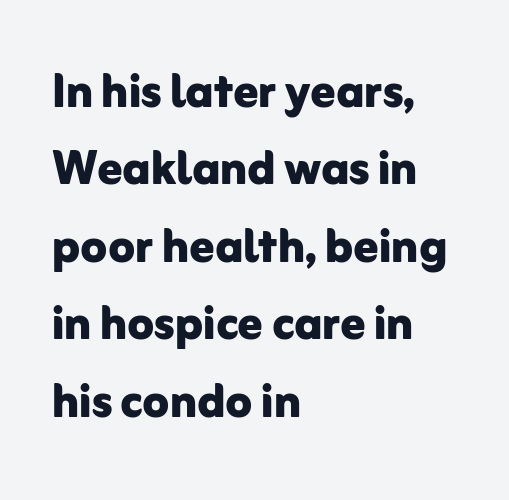
The passage is arranged the way most books set body copy — flush left. Typographically, this falls in the sans-serif category. Heavy, bold letterforms. The space directly below the letters is spotless. Characters follow at the spacing the type designer built in. These lines were composed using upright roman letters.
